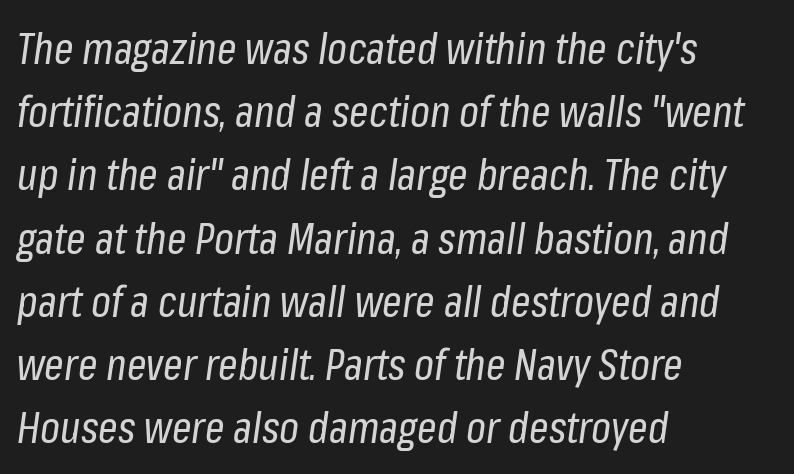
{"italic": "yes", "lean": "right", "slant_degrees": 8, "bold": "no", "weight": "regular", "width": "condensed", "stroke_contrast": "low", "x_height": "medium", "monospaced": "no", "underline": "no", "align": "left", "line_spacing": "normal", "line_spacing_ratio": 1.47, "letter_spacing": "normal", "letter_spacing_em": 0.0, "glyph_px": 43}
